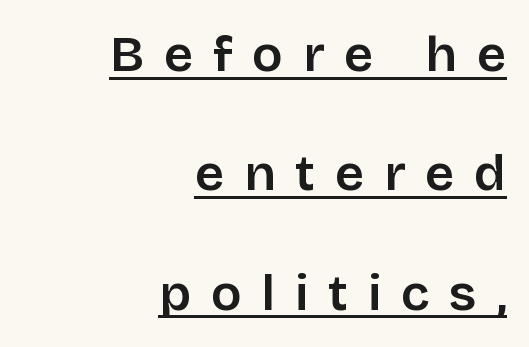
The passage shown is underscored from start to finish. Serif or sans? Sans — the stroke terminals are bare. Here the designer chose a conventional face with non-uniform glyph widths. The rag falls on the left side of this text block.
